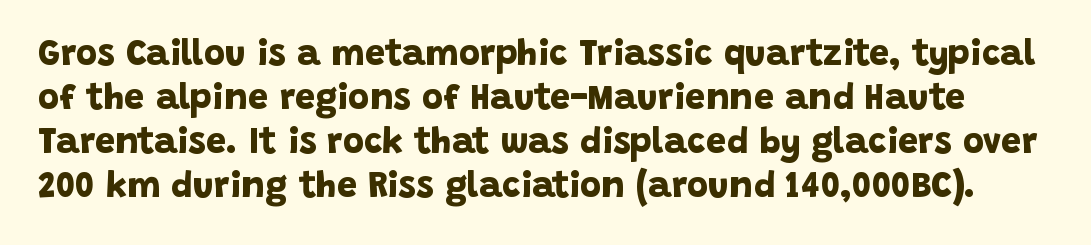
The image shows 36 px bold sans-serif type; set line spacing 1.22x, normal letter spacing, not underlined; low stroke contrast and a large x-height.
